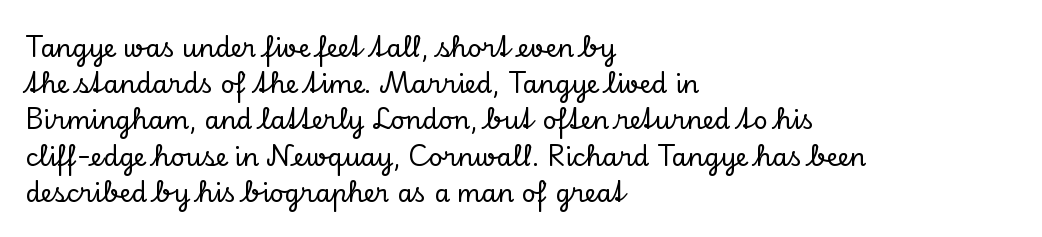
The image shows 25 px text type, upright; set left-aligned, normal line spacing (1.45x), normal letter spacing, not underlined.
